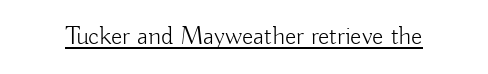
{"italic": "no", "bold": "no", "underline": "yes", "letter_spacing": "normal", "letter_spacing_em": 0.0, "glyph_px": 26}
